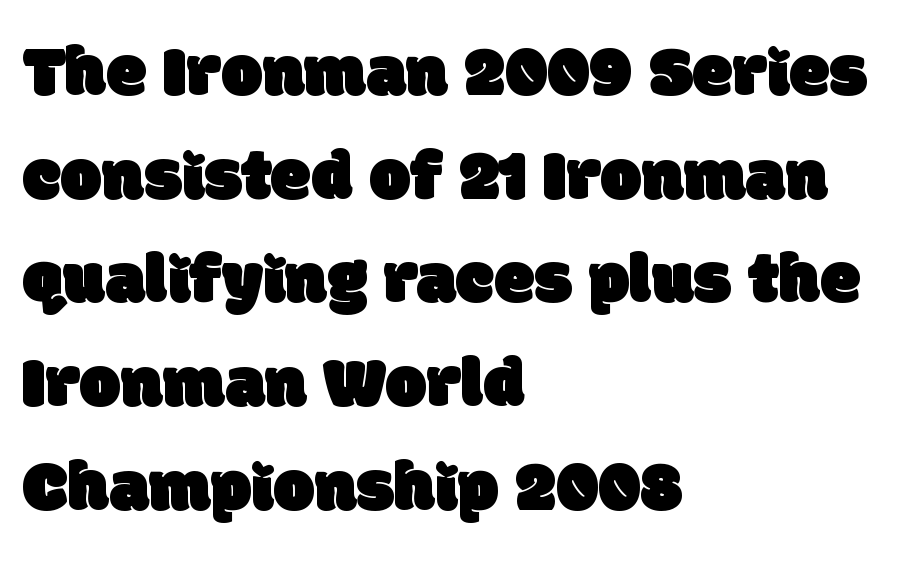
{"serif": "no", "width": "normal", "stroke_contrast": "low", "x_height": "large", "monospaced": "no", "underline": "no", "align": "left", "line_spacing": "normal", "line_spacing_ratio": 1.42, "letter_spacing": "normal", "letter_spacing_em": 0.0, "glyph_px": 73}
